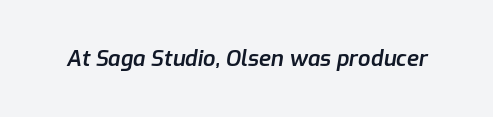
The image shows 22 px text type, italic (leaning right); set normal letter spacing, not underlined.
